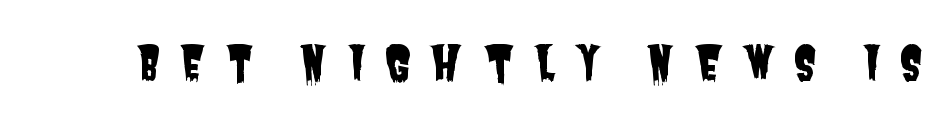
Q: Is the typeface a serif or a sans-serif typeface? A: Sans-serif.
Q: Is the text underlined? A: No.
Q: Is the spacing between letters normal or unusually wide? A: Unusually wide.
Q: Width (condensed, normal, or wide)? A: Condensed.
Q: Stroke contrast? A: Low.
Q: x-height? A: Large.
Q: Monospaced? A: No.
